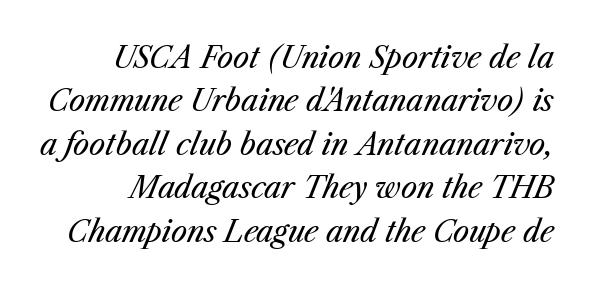
The image shows 29 px regular-weight type, italic (leaning right); set normal line spacing (1.5x), normal letter spacing, not underlined; medium stroke contrast and a medium x-height.
